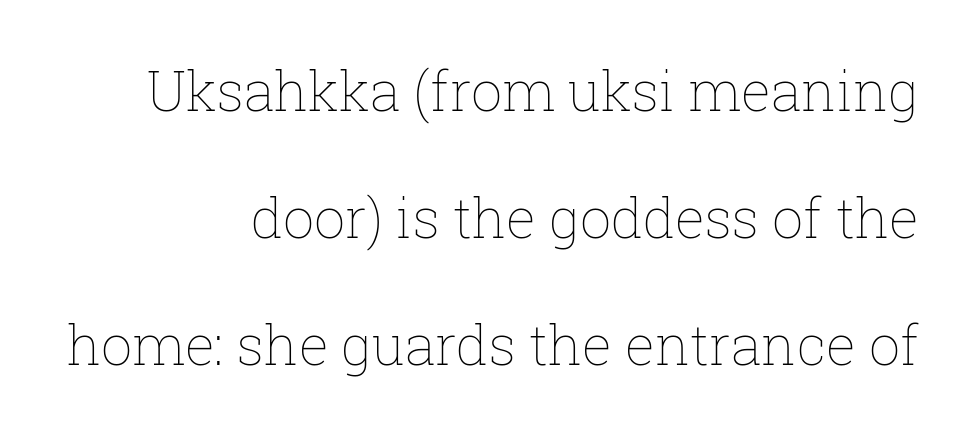
Q: Is the text bold? A: No.
Q: Is the text italic (slanted)? A: No, it is upright.
Q: Is the text underlined? A: No.
Q: How is the paragraph aligned? A: Right-aligned.
Q: Is the spacing between letters normal or unusually wide? A: Normal.
Q: Is the spacing between lines tight, normal or loose? A: Loose.
Q: Width (condensed, normal, or wide)? A: Normal.
Q: Stroke contrast? A: Low.
Q: x-height? A: Medium.
Q: Monospaced? A: No.
